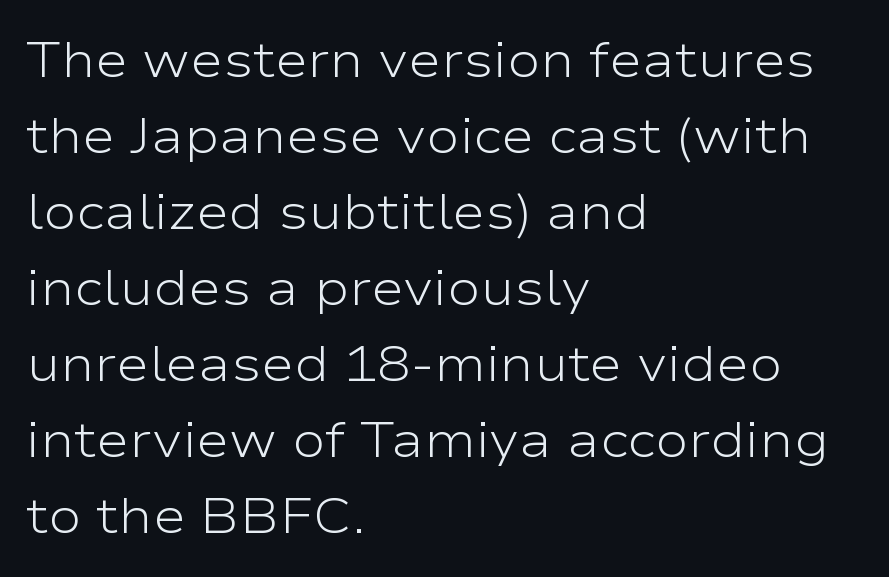
The image shows 50 px light, wide sans-serif type, upright; set left-aligned, normal line spacing (1.52x), normal letter spacing, not underlined; low stroke contrast and a medium x-height.
